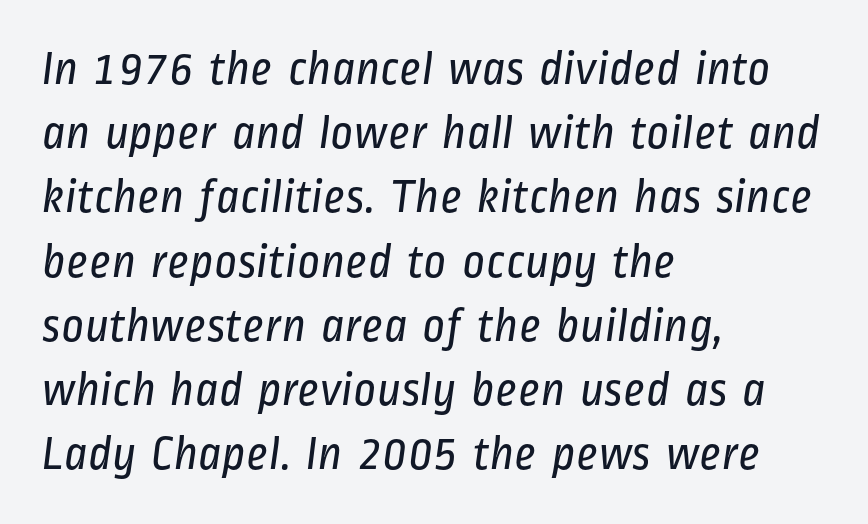
Q: Is the text bold? A: No.
Q: Is the typeface a serif or a sans-serif typeface? A: Sans-serif.
Q: Is the text underlined? A: No.
Q: How is the paragraph aligned? A: Left-aligned.
Q: Is the spacing between letters normal or unusually wide? A: Normal.
Q: Is the spacing between lines tight, normal or loose? A: Normal.
Q: Width (condensed, normal, or wide)? A: Condensed.
Q: Stroke contrast? A: Low.
Q: x-height? A: Medium.
Q: Monospaced? A: No.
